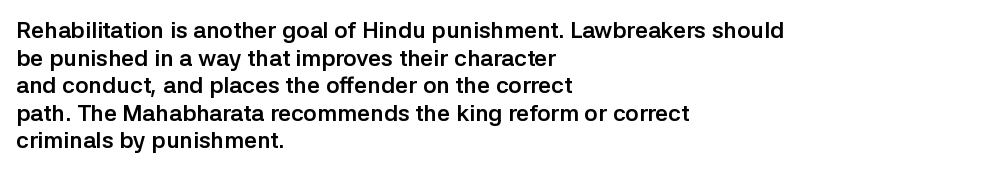
{"italic": "no", "bold": "yes", "underline": "no", "align": "left", "line_spacing_ratio": 1.2, "letter_spacing": "normal", "letter_spacing_em": 0.0, "glyph_px": 23}
